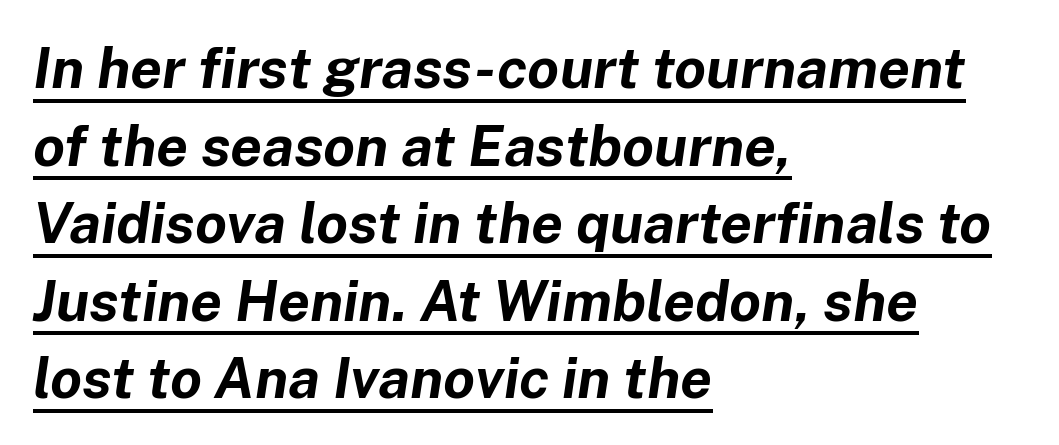
Q: Is the text bold? A: Yes.
Q: Is the text italic (slanted)? A: Yes, it leans right by about 8 degrees.
Q: Is the text underlined? A: Yes.
Q: How is the paragraph aligned? A: Left-aligned.
Q: Is the spacing between letters normal or unusually wide? A: Normal.
Q: Is the spacing between lines tight, normal or loose? A: Normal.
Q: Width (condensed, normal, or wide)? A: Normal.
Q: Stroke contrast? A: Low.
Q: x-height? A: Medium.
Q: Monospaced? A: No.
